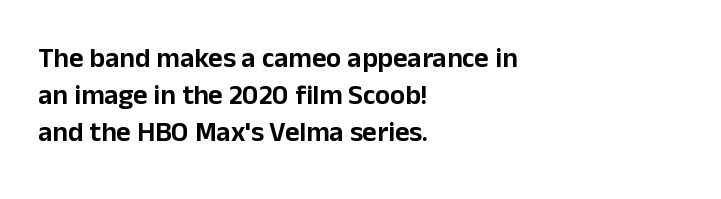
The setting favours the left margin, as ordinary paragraphs usually do. Note the varied advance widths — an 'i' is clearly narrower than an 'm'. It's the straight-up-and-down kind of type. These lines sit exactly where default settings would place them.
